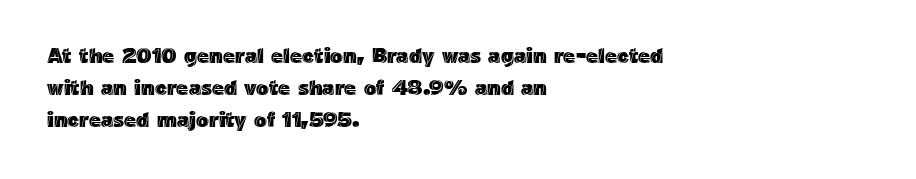
Spacing between characters is what you'd get straight out of the box. This sample is left-justified, so line endings fall wherever the words run out. Has an underline been added? It has not. Evenly set lines give the paragraph a standard silhouette. You can tell it's not italic because the verticals are truly vertical.
